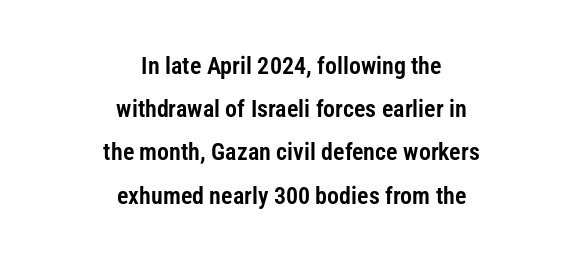
{"italic": "no", "underline": "no", "align": "center", "line_spacing_ratio": 1.8, "letter_spacing": "normal", "letter_spacing_em": 0.0, "glyph_px": 24}
